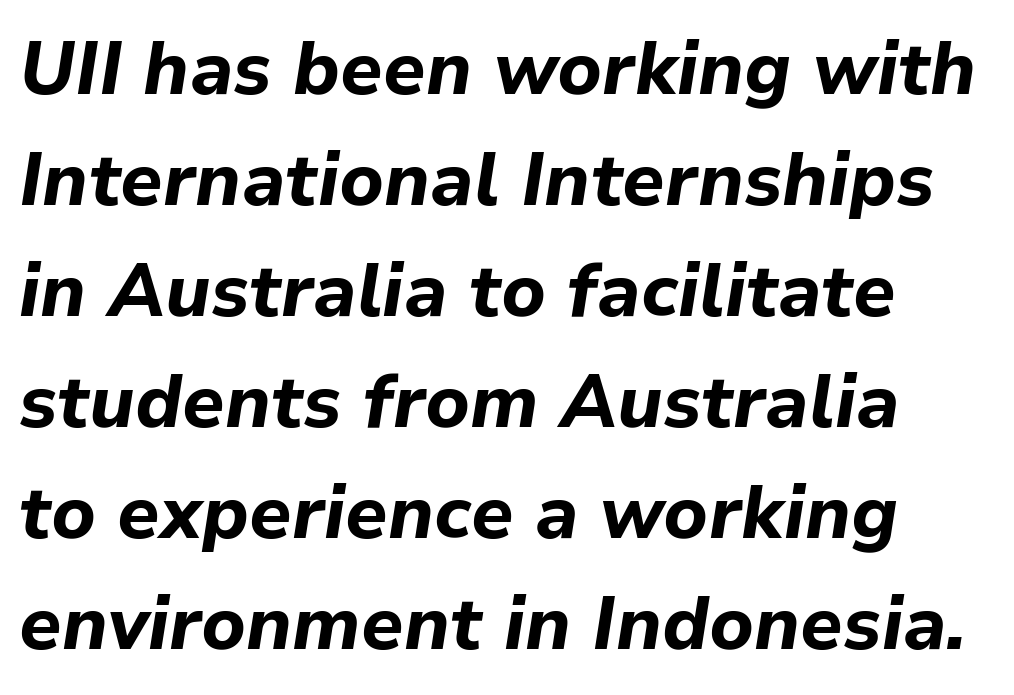
{"italic": "yes", "lean": "right", "slant_degrees": 9, "bold": "yes", "weight": "bold", "width": "normal", "stroke_contrast": "low", "x_height": "medium", "monospaced": "no", "underline": "no", "align": "left", "line_spacing": "normal", "line_spacing_ratio": 1.5, "letter_spacing": "normal", "letter_spacing_em": 0.0, "glyph_px": 74}
